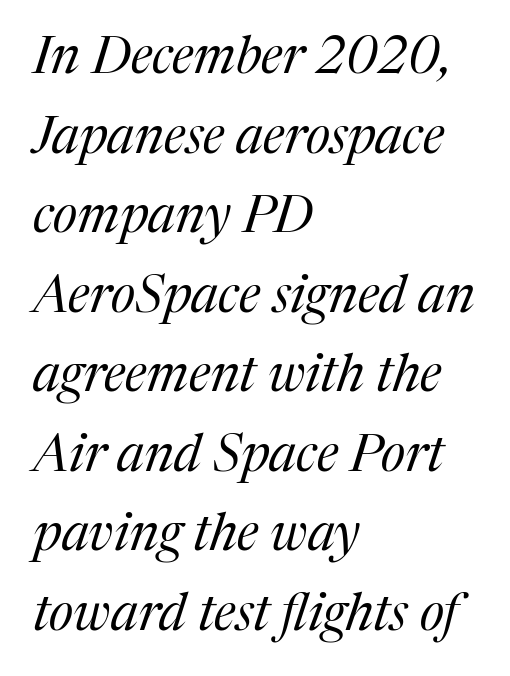
{"serif": "yes", "italic": "yes", "lean": "right", "slant_degrees": 17, "bold": "no", "weight": "regular", "width": "normal", "stroke_contrast": "medium", "x_height": "medium", "monospaced": "no", "underline": "no", "align": "left", "line_spacing": "normal", "line_spacing_ratio": 1.53, "letter_spacing": "normal", "letter_spacing_em": 0.0, "glyph_px": 52}
